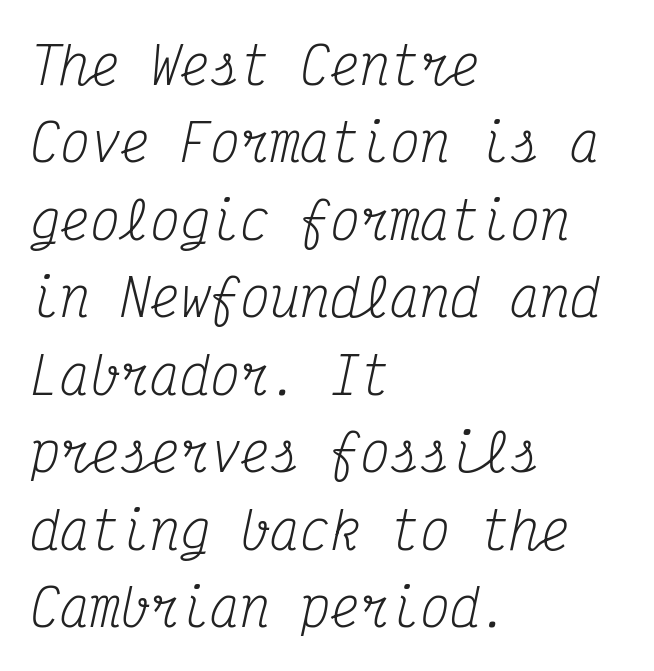
A normal amount of white space separates one row of letters from the next. Has an underline been added? It has not. Yep, that's italic — everything's leaning. In terms of letterspacing, this is plain default setting. Nothing heavy about these letters — not bold at all. Look at the bottom of the vertical strokes: they flare into serifs here.
